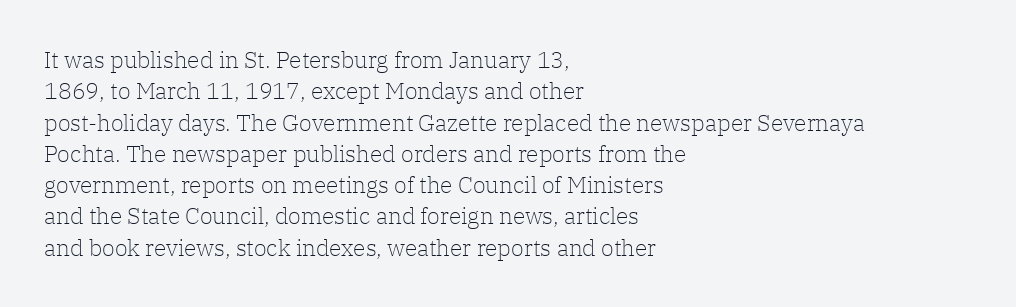
One glance says typical: line gaps are just what's usual. What stands out about the letter spacing? Nothing — it is the standard amount. This reads as an unemphasized weight, regular at the heaviest. The text block is weighted toward the left margin, trailing off unevenly rightward. Descender tails drop into unmarked territory. The specimen reads as upright at a glance.
